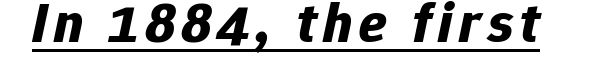
{"italic": "yes", "lean": "right", "slant_degrees": 12, "bold": "yes", "weight": "bold", "width": "normal", "stroke_contrast": "low", "x_height": "medium", "monospaced": "no", "underline": "yes", "glyph_px": 57}
